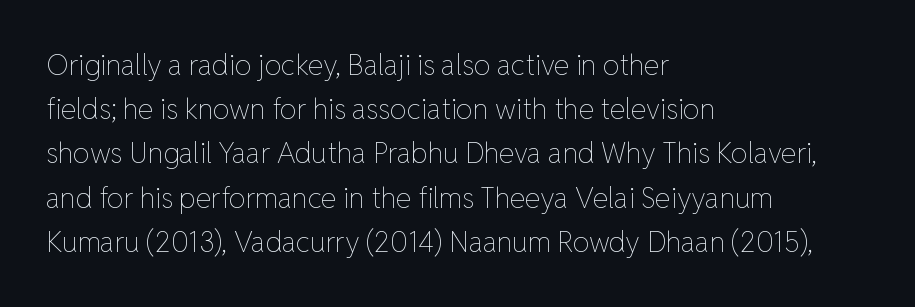
The image shows 28 px thin type, upright; set left-aligned, normal line spacing (1.58x), normal letter spacing, not underlined; low stroke contrast and a medium x-height.
